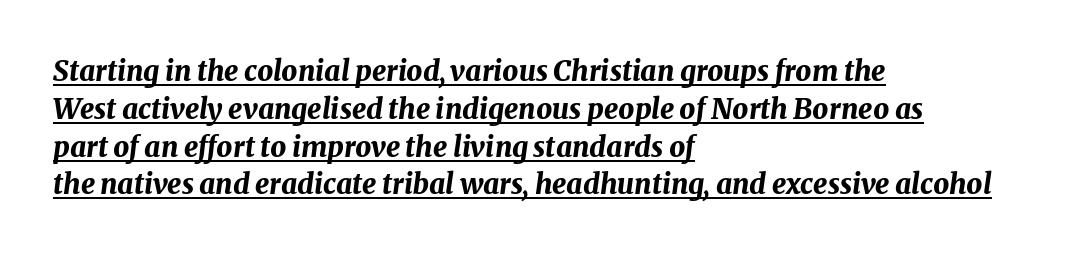
{"italic": "yes", "lean": "right", "slant_degrees": 8, "bold": "yes", "weight": "bold", "width": "normal", "stroke_contrast": "medium", "x_height": "medium", "monospaced": "no", "underline": "yes", "align": "left", "line_spacing": "normal", "line_spacing_ratio": 1.35, "letter_spacing": "normal", "letter_spacing_em": 0.0, "glyph_px": 28}
